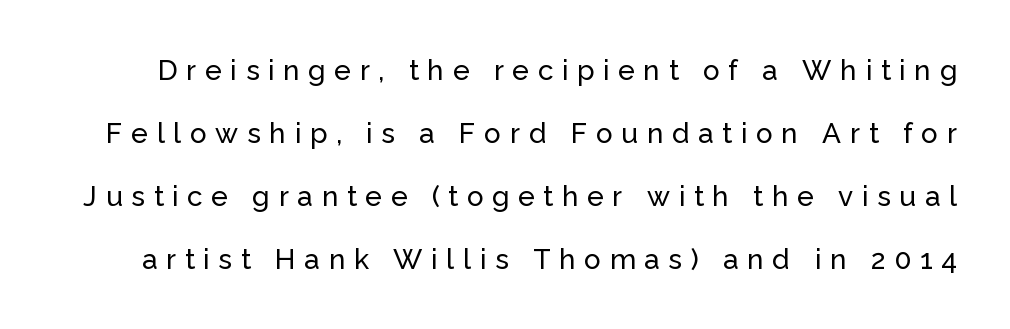
The line texture is sparse and dotted thanks to wide tracking. No italicization has been applied; the sample stays upright. You could not count columns in this text — the font is proportionally spaced. The space directly below the letters is spotless. Letterform terminals end flat and unadorned throughout the passage.
